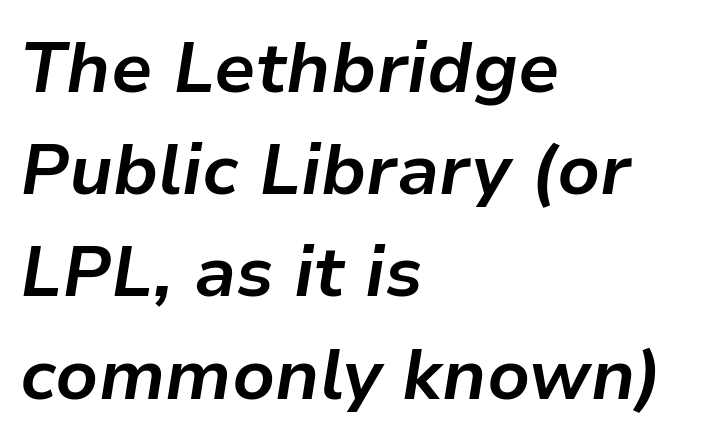
Q: Is the text bold? A: Yes.
Q: Is the text italic (slanted)? A: Yes, it leans right by about 9 degrees.
Q: Is the text underlined? A: No.
Q: How is the paragraph aligned? A: Left-aligned.
Q: Is the spacing between letters normal or unusually wide? A: Normal.
Q: Is the spacing between lines tight, normal or loose? A: Normal.
Q: Width (condensed, normal, or wide)? A: Normal.
Q: Stroke contrast? A: Low.
Q: x-height? A: Medium.
Q: Monospaced? A: No.
